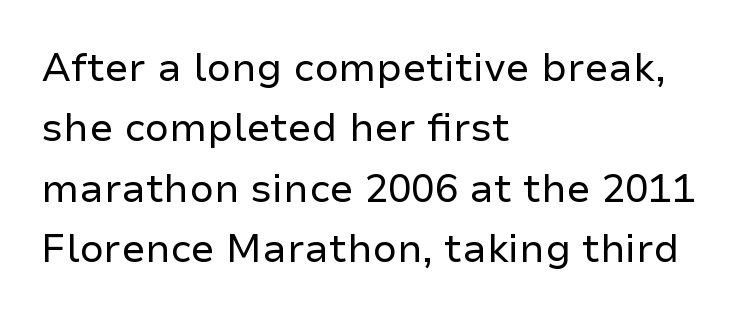
The space between consecutive lines is moderate. Serif or sans? Sans — the stroke terminals are bare. Stems here are at most as thick as an everyday book face. The foot of each line stays bare and open.
